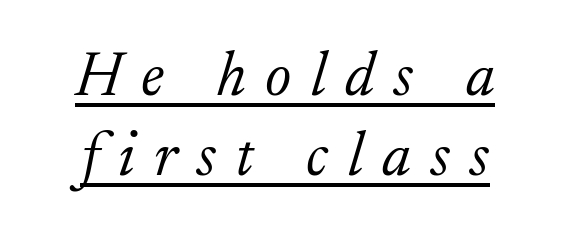
Q: Is the text bold? A: No.
Q: Is the text italic (slanted)? A: Yes, it leans right by about 17 degrees.
Q: Is the typeface a serif or a sans-serif typeface? A: Serif.
Q: Is the text underlined? A: Yes.
Q: Is the spacing between letters normal or unusually wide? A: Unusually wide.
Q: Is the spacing between lines tight, normal or loose? A: Normal.
Q: Width (condensed, normal, or wide)? A: Normal.
Q: Stroke contrast? A: Low.
Q: x-height? A: Small.
Q: Monospaced? A: No.
